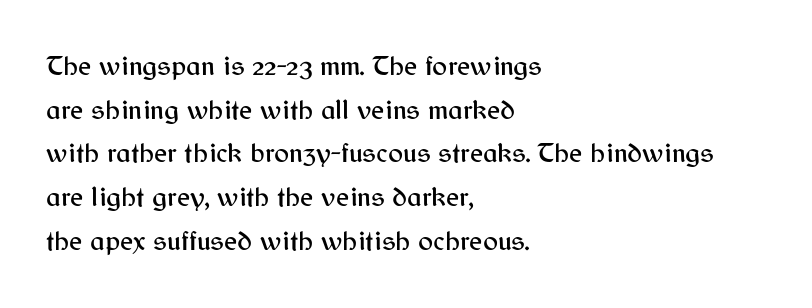
{"serif": "no", "italic": "no", "width": "normal", "stroke_contrast": "medium", "x_height": "medium", "monospaced": "no", "underline": "no", "align": "left", "line_spacing": "normal", "line_spacing_ratio": 1.56, "letter_spacing": "normal", "letter_spacing_em": 0.0, "glyph_px": 28}
